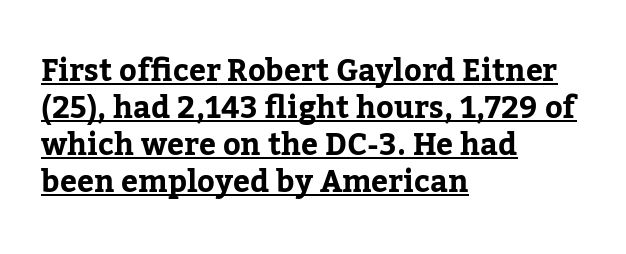
The image shows 30 px bold serif type, upright; set left-aligned, line spacing 1.23x, normal letter spacing, underlined; low stroke contrast and a medium x-height.
